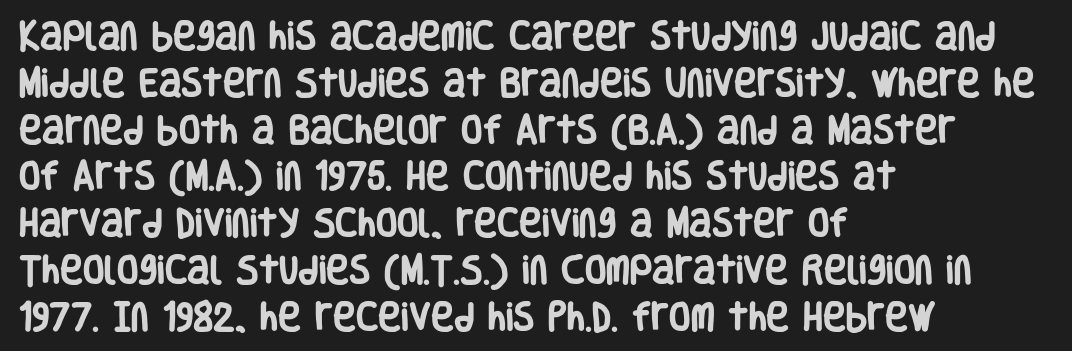
Q: Is the text bold? A: Yes.
Q: Is the text italic (slanted)? A: No, it is upright.
Q: Is the typeface a serif or a sans-serif typeface? A: Sans-serif.
Q: Is the text underlined? A: No.
Q: How is the paragraph aligned? A: Left-aligned.
Q: Is the spacing between letters normal or unusually wide? A: Normal.
Q: Is the spacing between lines tight, normal or loose? A: Normal.
Q: Width (condensed, normal, or wide)? A: Condensed.
Q: Stroke contrast? A: Low.
Q: x-height? A: Large.
Q: Monospaced? A: No.
